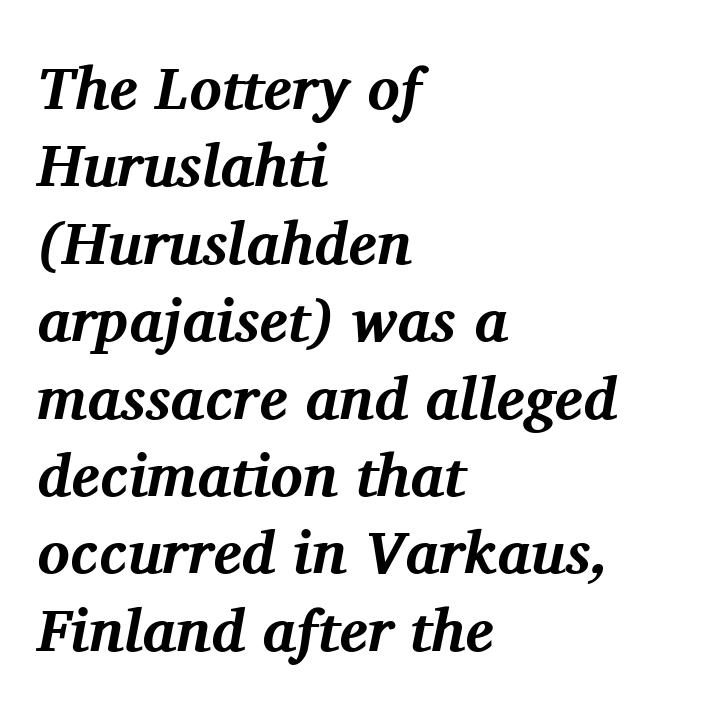
Q: Is the text bold? A: Yes.
Q: Is the text italic (slanted)? A: Yes, it leans right by about 11 degrees.
Q: Is the typeface a serif or a sans-serif typeface? A: Serif.
Q: Is the text underlined? A: No.
Q: How is the paragraph aligned? A: Left-aligned.
Q: Is the spacing between letters normal or unusually wide? A: Normal.
Q: Is the spacing between lines tight, normal or loose? A: Normal.
Q: Width (condensed, normal, or wide)? A: Normal.
Q: Stroke contrast? A: Medium.
Q: x-height? A: Medium.
Q: Monospaced? A: No.
